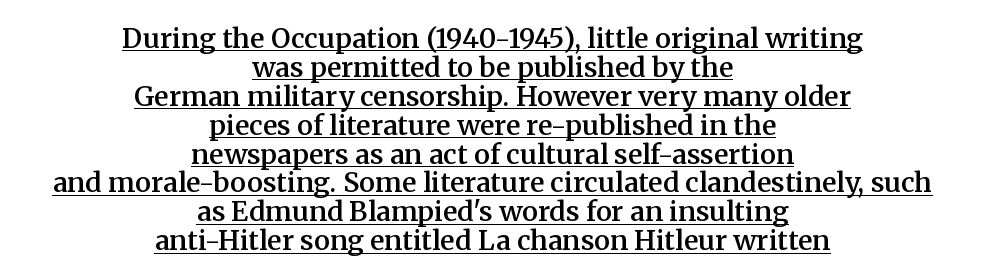
{"italic": "no", "bold": "semi", "underline": "yes", "align": "center", "line_spacing": "tight", "line_spacing_ratio": 1.07, "letter_spacing": "normal", "letter_spacing_em": 0.0, "glyph_px": 27}
